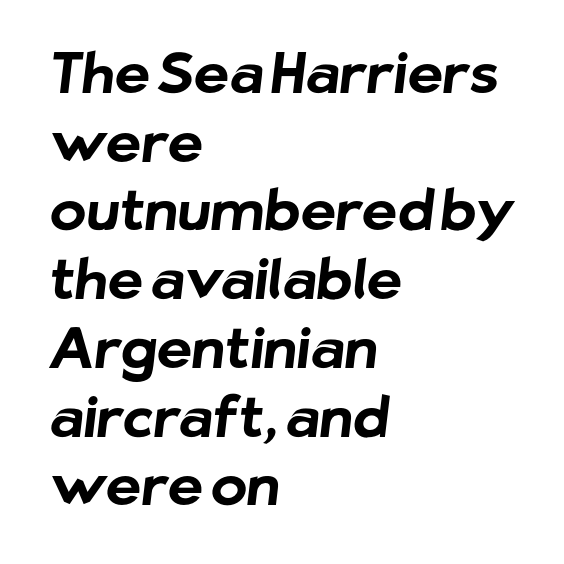
You could not count columns in this text — the font is proportionally spaced. Teacher's note: observe the even left margin — that is flush-left alignment. The tracking reads as untouched default to a designer's eye. Bold? Absolutely — the strokes are thick and heavy.
